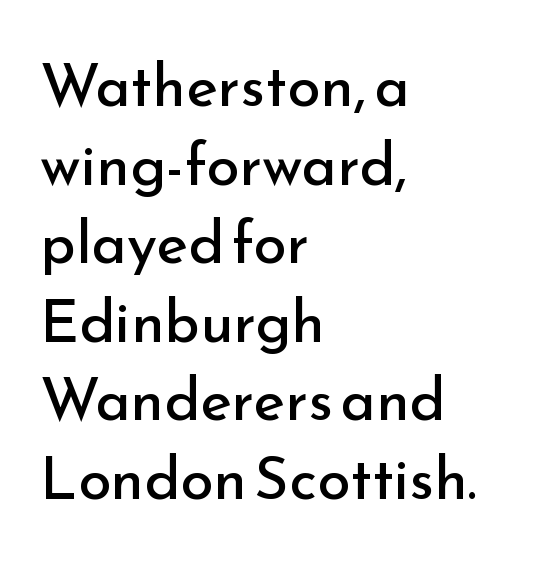
Q: Is the text bold? A: No.
Q: Is the text italic (slanted)? A: No, it is upright.
Q: Is the typeface a serif or a sans-serif typeface? A: Sans-serif.
Q: Is the text underlined? A: No.
Q: How is the paragraph aligned? A: Left-aligned.
Q: Is the spacing between letters normal or unusually wide? A: Normal.
Q: Is the spacing between lines tight, normal or loose? A: Normal.
Q: Width (condensed, normal, or wide)? A: Normal.
Q: Stroke contrast? A: Low.
Q: x-height? A: Small.
Q: Monospaced? A: No.
